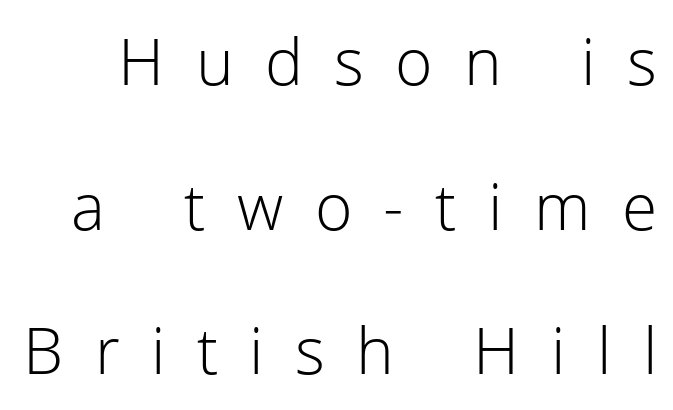
{"serif": "no", "italic": "no", "bold": "no", "weight": "light", "width": "normal", "stroke_contrast": "low", "x_height": "medium", "monospaced": "no", "underline": "no", "line_spacing": "loose", "line_spacing_ratio": 2.26, "letter_spacing": "wide", "letter_spacing_em": 0.49, "glyph_px": 64}
